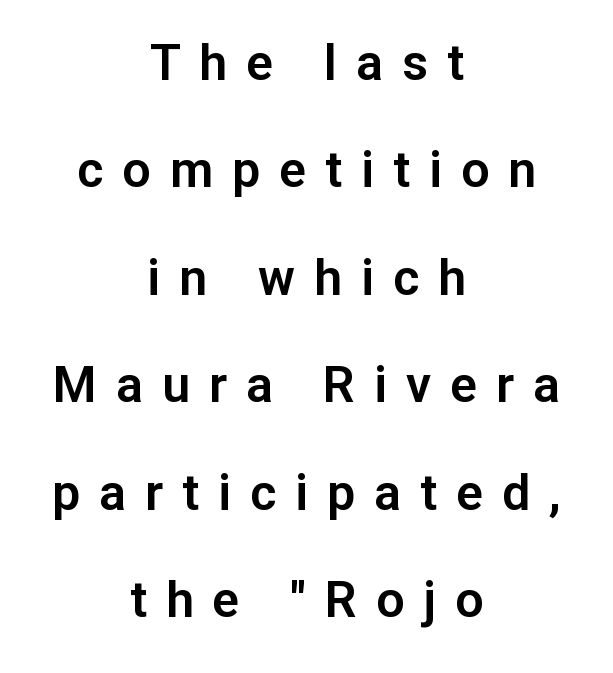
Q: Is the text italic (slanted)? A: No, it is upright.
Q: Is the typeface a serif or a sans-serif typeface? A: Sans-serif.
Q: Is the text underlined? A: No.
Q: How is the paragraph aligned? A: Centered.
Q: Is the spacing between letters normal or unusually wide? A: Unusually wide.
Q: Is the spacing between lines tight, normal or loose? A: Loose.
Q: Width (condensed, normal, or wide)? A: Normal.
Q: Stroke contrast? A: Low.
Q: x-height? A: Medium.
Q: Monospaced? A: No.
